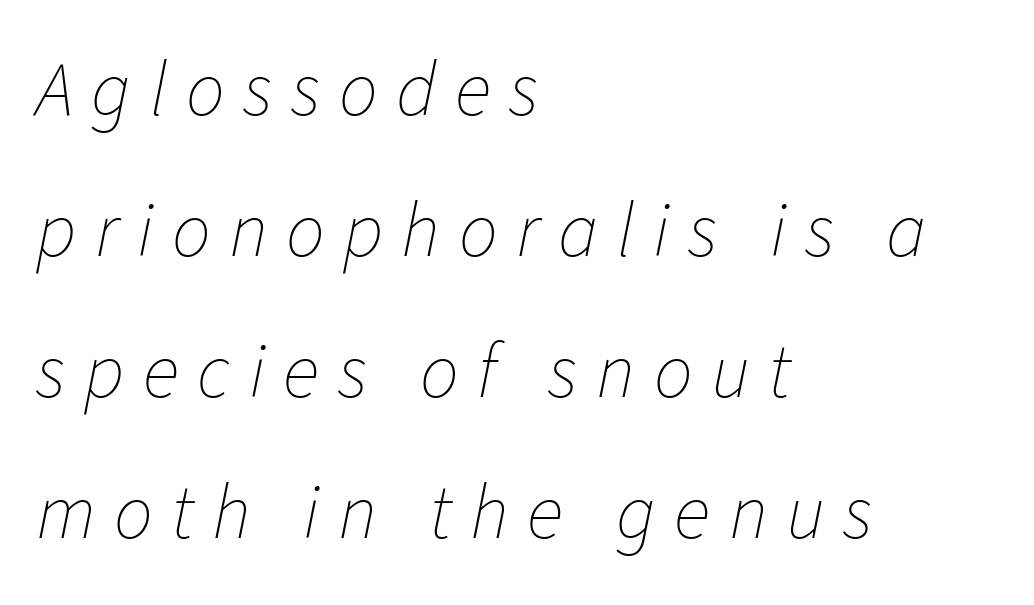
The image shows 77 px thin type, italic (leaning right); set left-aligned, line spacing 1.83x, unusually wide letter spacing (+0.24 em), not underlined; low stroke contrast and a medium x-height.
